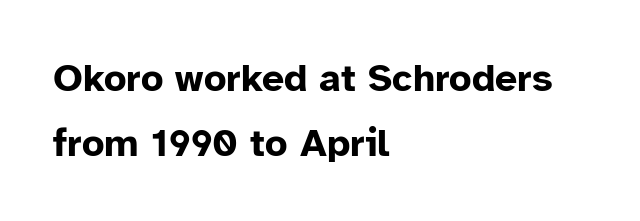
{"serif": "no", "italic": "no", "bold": "yes", "weight": "bold", "width": "normal", "stroke_contrast": "low", "x_height": "medium", "monospaced": "no", "underline": "no", "align": "left", "line_spacing": "normal", "line_spacing_ratio": 1.66, "letter_spacing": "normal", "letter_spacing_em": 0.0, "glyph_px": 39}
